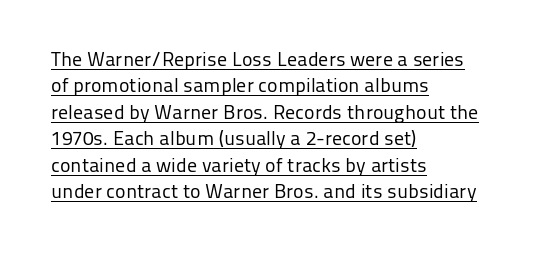
These lines sit exactly where default settings would place them. What decoration does the sample have? An underline. Glyph-to-glyph distance matches everyday printed text. Nope, not italic — everything's standing straight. Each line starts at the same left margin while the right side varies.
